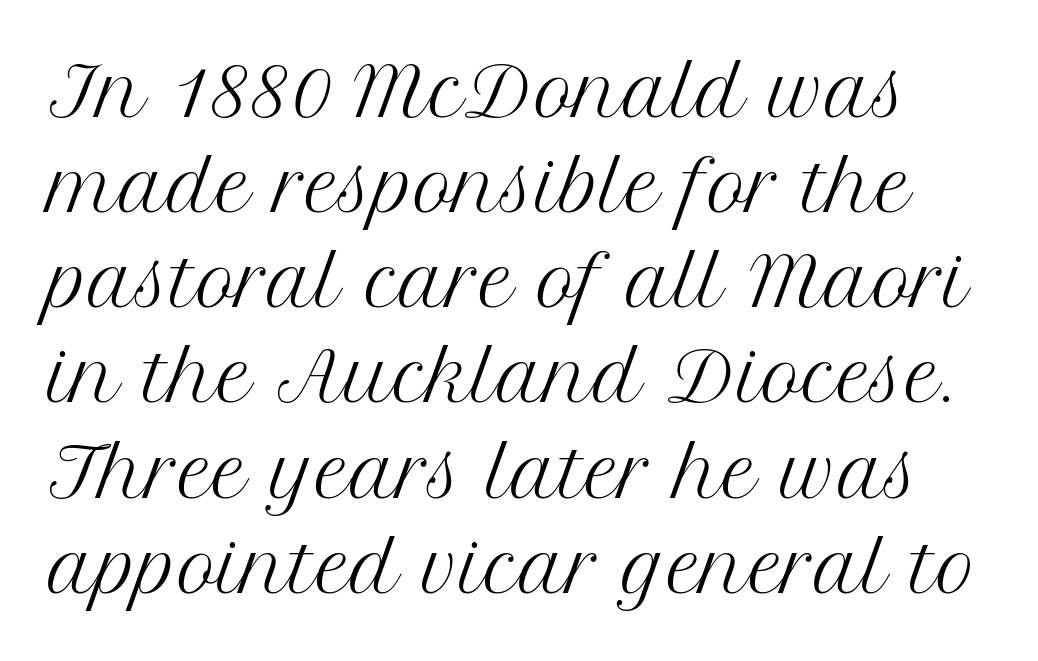
Q: Is the text bold? A: No.
Q: Is the text italic (slanted)? A: Yes.
Q: Is the text underlined? A: No.
Q: Is the spacing between letters normal or unusually wide? A: Normal.
Q: Is the spacing between lines tight, normal or loose? A: Normal.
Q: Width (condensed, normal, or wide)? A: Normal.
Q: Stroke contrast? A: Medium.
Q: x-height? A: Medium.
Q: Monospaced? A: No.
